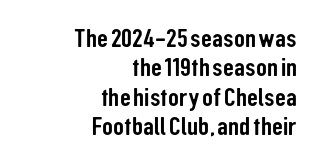
The image shows 27 px text type, upright; set right-aligned, tight line spacing (1.09x), normal letter spacing, not underlined.
